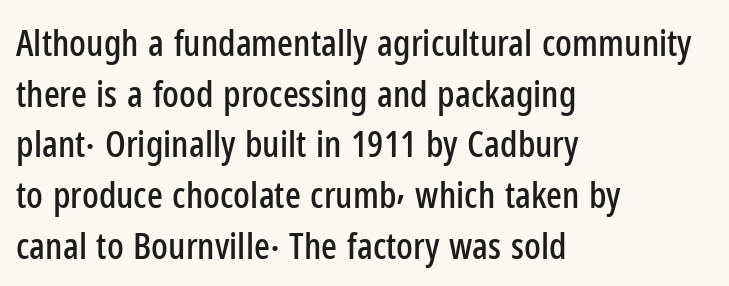
{"serif": "no", "italic": "no", "width": "condensed", "stroke_contrast": "low", "x_height": "medium", "monospaced": "no", "underline": "no", "align": "left", "line_spacing": "normal", "line_spacing_ratio": 1.37, "letter_spacing": "normal", "letter_spacing_em": 0.0, "glyph_px": 37}
